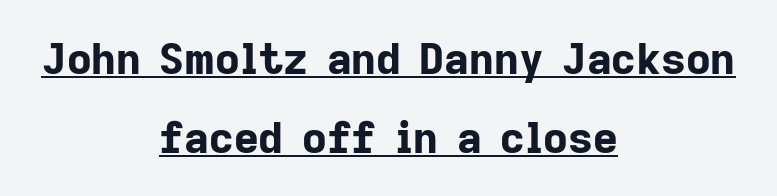
The image shows 43 px bold sans-serif type, upright; set centered, line spacing 1.83x, normal letter spacing, underlined; low stroke contrast and a medium x-height.
